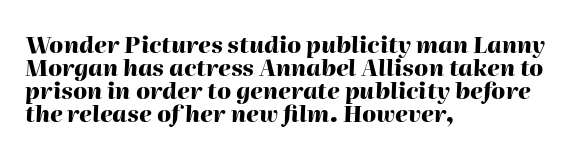
{"italic": "yes", "lean": "right", "slant_degrees": 2, "bold": "yes", "underline": "no", "align": "left", "line_spacing": "tight", "line_spacing_ratio": 1.0, "letter_spacing": "normal", "letter_spacing_em": 0.0, "glyph_px": 23}
